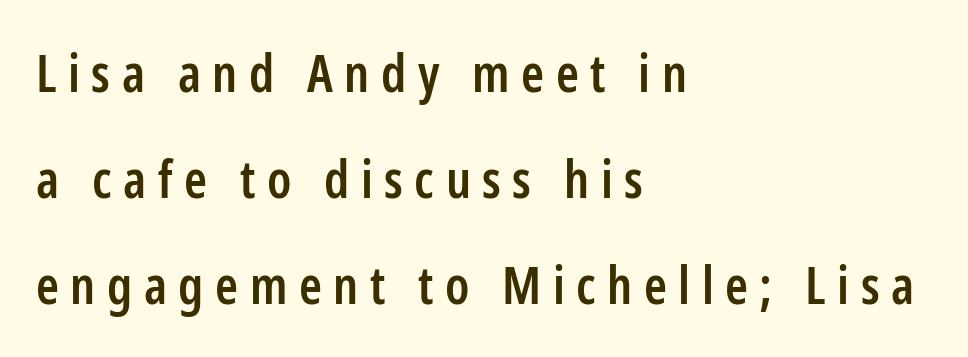
Q: Is the text bold? A: Semi-bold.
Q: Is the text italic (slanted)? A: No, it is upright.
Q: Is the typeface a serif or a sans-serif typeface? A: Sans-serif.
Q: Is the text underlined? A: No.
Q: How is the paragraph aligned? A: Left-aligned.
Q: Is the spacing between letters normal or unusually wide? A: Unusually wide.
Q: Is the spacing between lines tight, normal or loose? A: Loose.
Q: Width (condensed, normal, or wide)? A: Condensed.
Q: Stroke contrast? A: Low.
Q: x-height? A: Medium.
Q: Monospaced? A: No.
